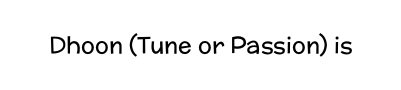
The type is set solid horizontally, with unmodified tracking. Words float on clear page, feet unadorned. A quiet, ordinary-to-light weight characterises the typeface. The type sits square on the baseline with zero lean.
